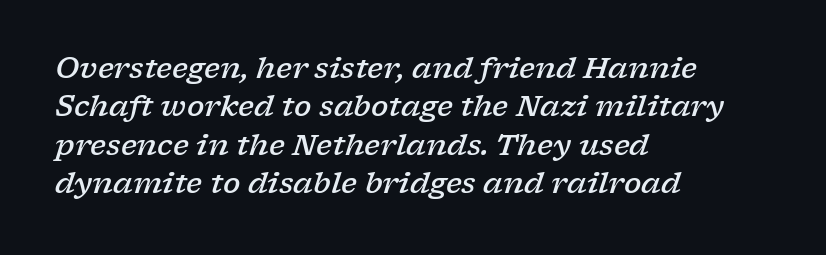
Q: Is the text bold? A: Semi-bold.
Q: Is the text italic (slanted)? A: Yes, it leans right by about 17 degrees.
Q: Is the typeface a serif or a sans-serif typeface? A: Serif.
Q: Is the text underlined? A: No.
Q: How is the paragraph aligned? A: Left-aligned.
Q: Is the spacing between letters normal or unusually wide? A: Normal.
Q: Is the spacing between lines tight, normal or loose? A: Normal.
Q: Width (condensed, normal, or wide)? A: Wide.
Q: Stroke contrast? A: Low.
Q: x-height? A: Medium.
Q: Monospaced? A: No.
